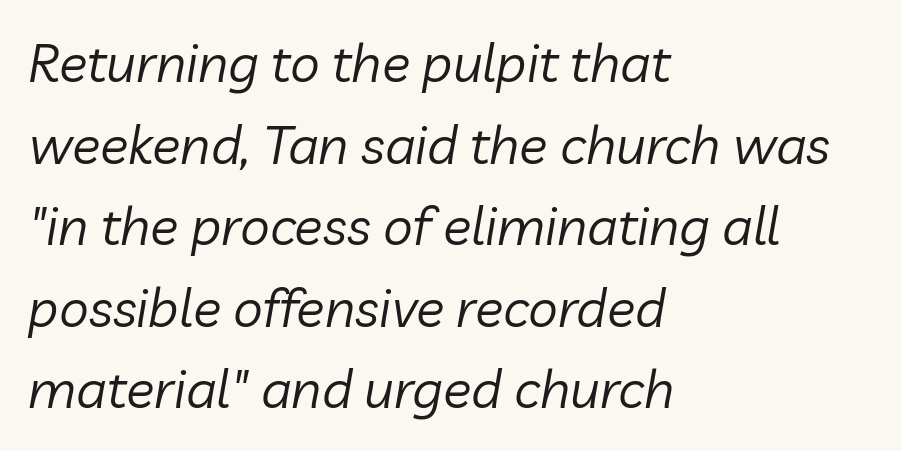
{"italic": "yes", "lean": "right", "slant_degrees": 10, "bold": "no", "weight": "regular", "width": "normal", "stroke_contrast": "low", "x_height": "medium", "monospaced": "no", "underline": "no", "align": "left", "line_spacing": "normal", "line_spacing_ratio": 1.54, "letter_spacing": "normal", "letter_spacing_em": 0.0, "glyph_px": 53}
